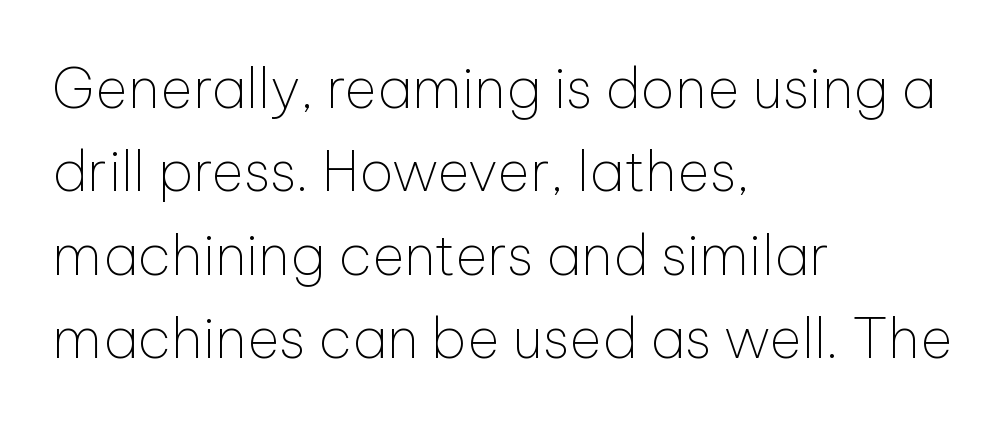
The ragged edge is on the right, which tells us the setting is flush left. Ink coverage per letter is moderate at most. The strip under each line holds only bare page. Note: no serifs on the glyphs. This rendering leaves character spacing at its baseline value.
